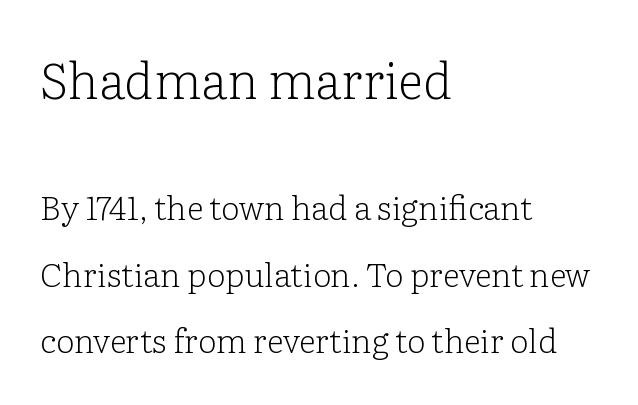
The image shows 50 px light serif type, upright; set left-aligned, loose line spacing (2.02x), normal letter spacing, not underlined; the first (top) block is 1.52x larger; low stroke contrast and a medium x-height.
